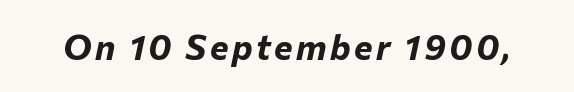
The image shows 35 px bold type, italic (leaning right); set not underlined; low stroke contrast and a medium x-height.
